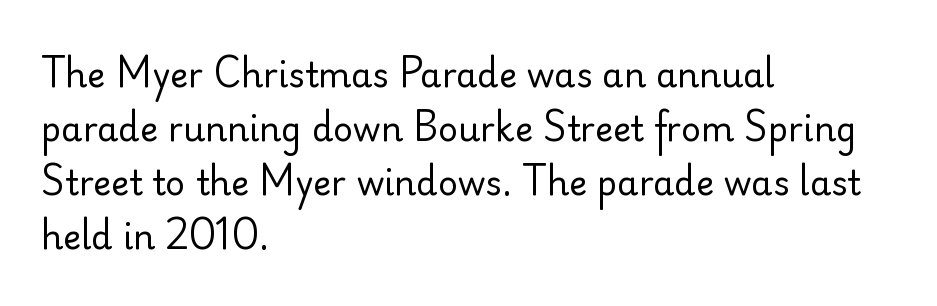
The image shows 34 px regular-weight sans-serif type, upright; set left-aligned, normal line spacing (1.59x), normal letter spacing, not underlined; low stroke contrast and a small x-height.
